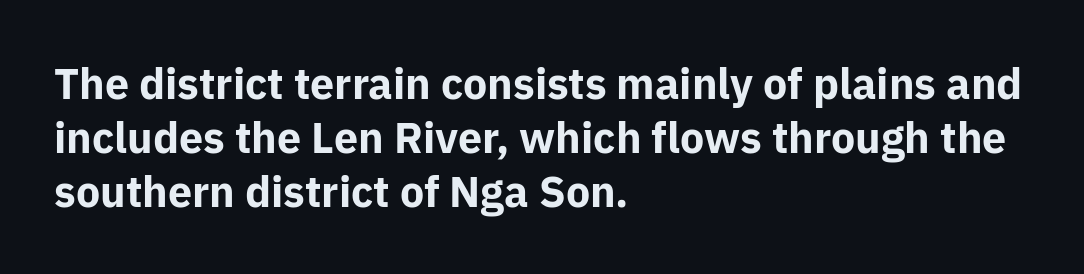
The image shows 43 px bold sans-serif type, upright; set left-aligned, normal line spacing (1.26x), normal letter spacing, not underlined; low stroke contrast and a medium x-height.
